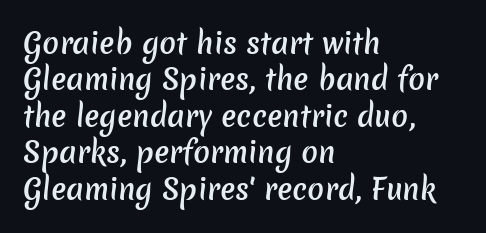
No feet cap the strokes, marking this as sans-serif type. Caption: standard tracking, unaltered. Stems and bowls a touch heavier than normal — semibold. Where is the straight margin? On the left.
